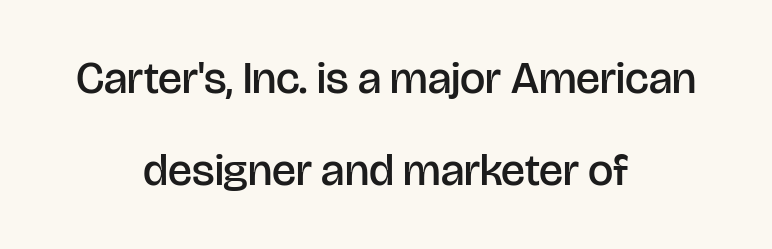
The lettering stays uniformly vertical, giving the passage a roman look. Does the copy run flush right? No — it is centered line by line. Examine the stroke ends and you'll find no serifs. Compared with an ordinary text face, these strokes are moderately heavier — a semibold. Note the varied advance widths — an 'i' is clearly narrower than an 'm'.
